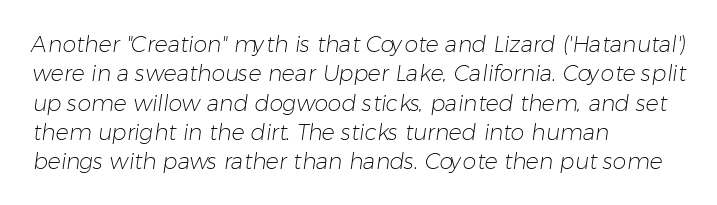
{"bold": "no", "underline": "no", "align": "left", "line_spacing": "normal", "line_spacing_ratio": 1.33, "letter_spacing": "normal", "letter_spacing_em": 0.0, "glyph_px": 22}
